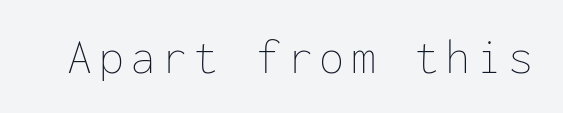
Q: Is the text bold? A: No.
Q: Is the text italic (slanted)? A: No, it is upright.
Q: Is the text underlined? A: No.
Q: Width (condensed, normal, or wide)? A: Normal.
Q: Stroke contrast? A: Low.
Q: x-height? A: Medium.
Q: Monospaced? A: Yes.
